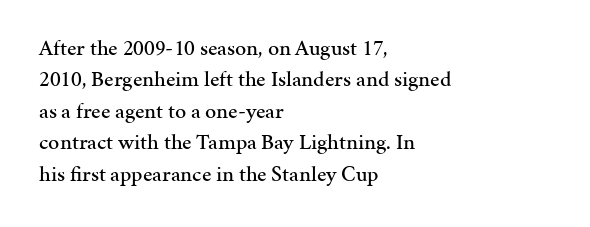
The image shows 22 px text type, upright; set left-aligned, normal line spacing (1.43x), normal letter spacing, not underlined.
